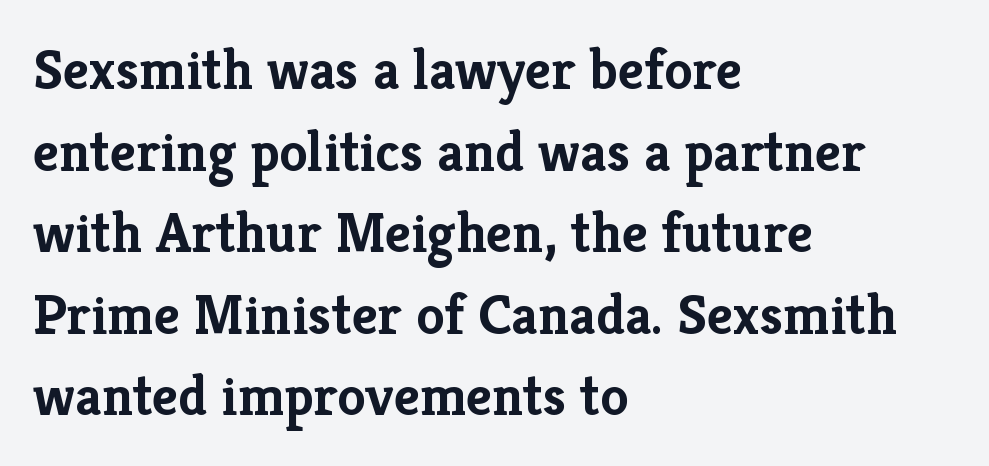
The image shows 57 px semibold serif type, upright; set left-aligned, normal line spacing (1.43x), normal letter spacing, not underlined; low stroke contrast and a medium x-height.
